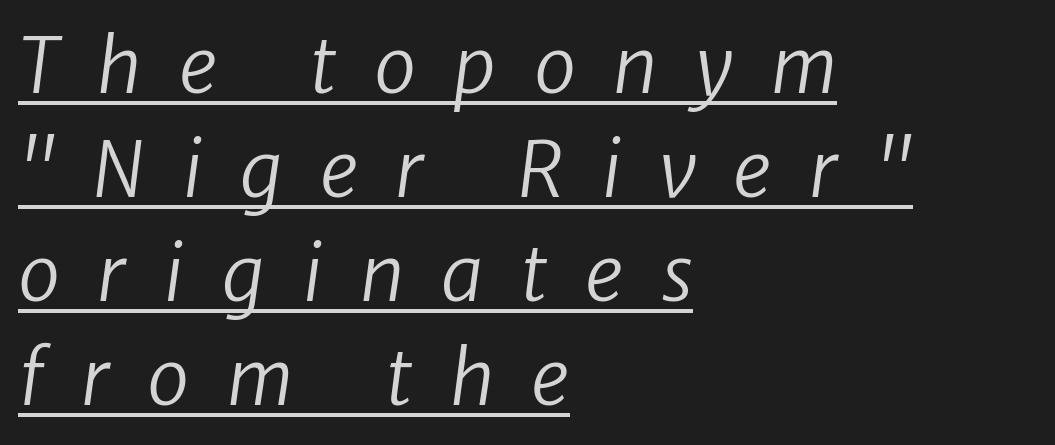
Q: Is the text bold? A: No.
Q: Is the typeface a serif or a sans-serif typeface? A: Sans-serif.
Q: Is the text underlined? A: Yes.
Q: How is the paragraph aligned? A: Left-aligned.
Q: Is the spacing between letters normal or unusually wide? A: Unusually wide.
Q: Is the spacing between lines tight, normal or loose? A: Normal.
Q: Width (condensed, normal, or wide)? A: Normal.
Q: Stroke contrast? A: Low.
Q: x-height? A: Medium.
Q: Monospaced? A: No.
